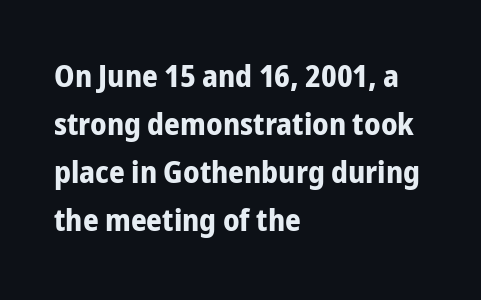
{"serif": "no", "italic": "no", "bold": "yes", "weight": "bold", "width": "condensed", "stroke_contrast": "low", "x_height": "medium", "monospaced": "no", "underline": "no", "align": "left", "line_spacing": "normal", "line_spacing_ratio": 1.55, "letter_spacing": "normal", "letter_spacing_em": 0.0, "glyph_px": 31}
